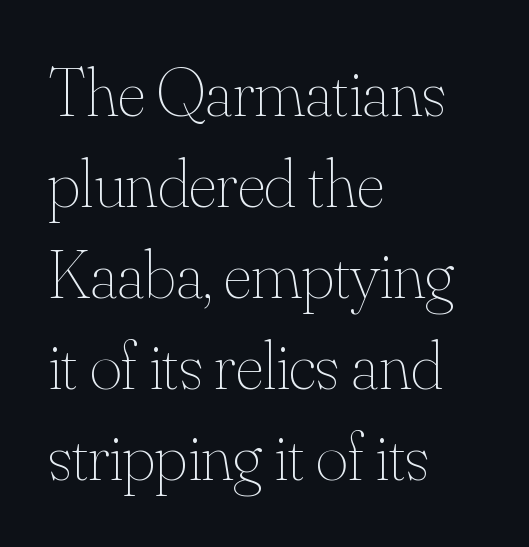
Q: Is the text bold? A: No.
Q: Is the text italic (slanted)? A: No, it is upright.
Q: Is the text underlined? A: No.
Q: How is the paragraph aligned? A: Left-aligned.
Q: Is the spacing between letters normal or unusually wide? A: Normal.
Q: Is the spacing between lines tight, normal or loose? A: Normal.
Q: Width (condensed, normal, or wide)? A: Normal.
Q: Stroke contrast? A: Medium.
Q: x-height? A: Small.
Q: Monospaced? A: No.
